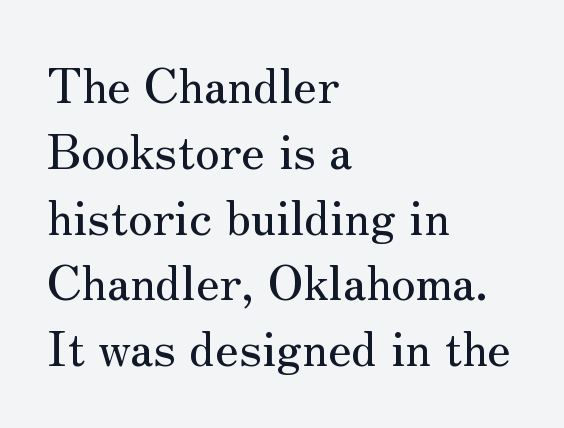
Q: Is the text italic (slanted)? A: No, it is upright.
Q: Is the typeface a serif or a sans-serif typeface? A: Serif.
Q: Is the text underlined? A: No.
Q: How is the paragraph aligned? A: Left-aligned.
Q: Is the spacing between letters normal or unusually wide? A: Normal.
Q: Is the spacing between lines tight, normal or loose? A: Normal.
Q: Width (condensed, normal, or wide)? A: Normal.
Q: Stroke contrast? A: Medium.
Q: x-height? A: Small.
Q: Monospaced? A: No.
